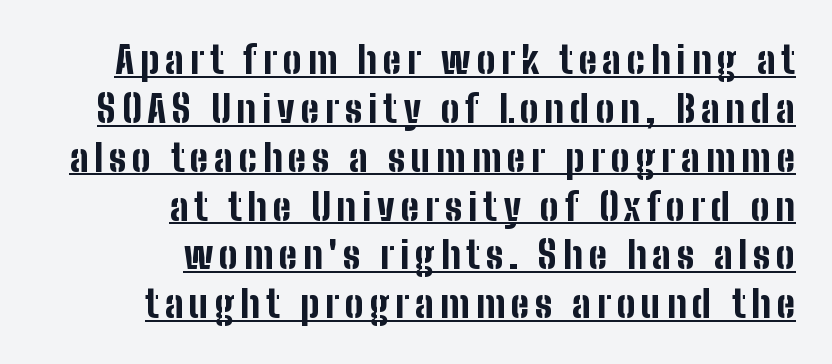
The image shows 37 px bold, condensed sans-serif type, upright; set right-aligned, normal line spacing (1.32x), underlined; low stroke contrast and a medium x-height.
